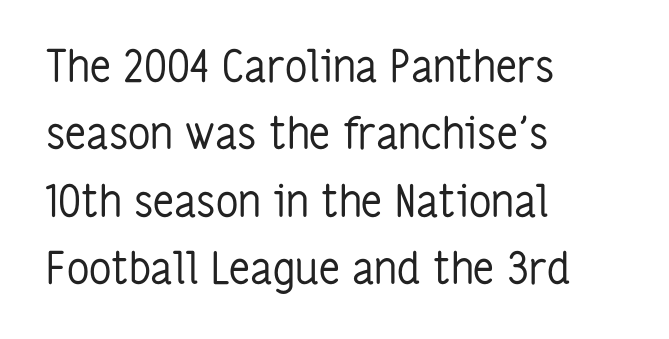
Normally led — the rows are evenly, conventionally spaced. One-word summary of the alignment: left. Notice how the stems are strictly vertical — no italics here. Each letter keeps its own natural width here, so spacing adapts to shape. Bare-footed words on every line. I'd call this a sans setting — the letters go barefoot.
